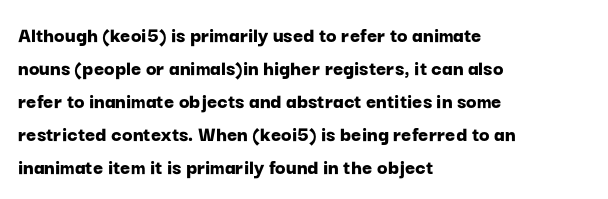
Q: Is the text bold? A: Yes.
Q: Is the text italic (slanted)? A: No, it is upright.
Q: Is the text underlined? A: No.
Q: How is the paragraph aligned? A: Left-aligned.
Q: Is the spacing between letters normal or unusually wide? A: Normal.
Q: Is the spacing between lines tight, normal or loose? A: Normal.
